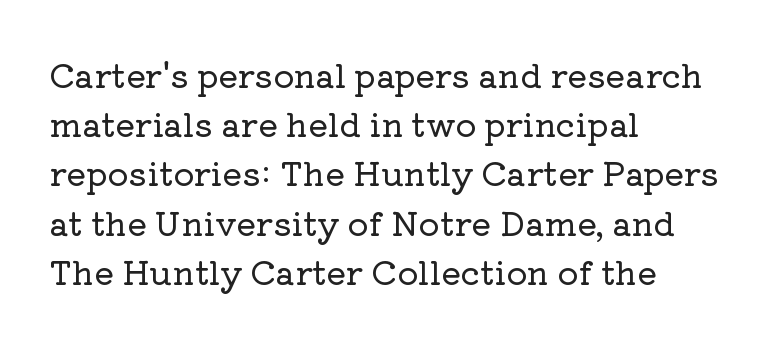
{"serif": "yes", "italic": "no", "width": "normal", "stroke_contrast": "low", "x_height": "medium", "monospaced": "no", "underline": "no", "align": "left", "line_spacing": "normal", "line_spacing_ratio": 1.49, "letter_spacing": "normal", "letter_spacing_em": 0.0, "glyph_px": 33}
